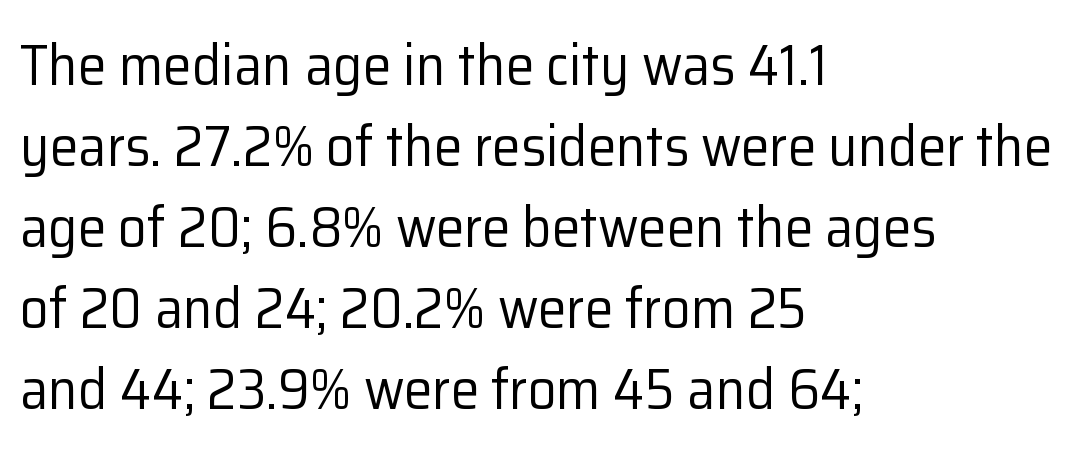
Q: Is the text bold? A: No.
Q: Is the text italic (slanted)? A: No, it is upright.
Q: Is the typeface a serif or a sans-serif typeface? A: Sans-serif.
Q: Is the text underlined? A: No.
Q: How is the paragraph aligned? A: Left-aligned.
Q: Is the spacing between letters normal or unusually wide? A: Normal.
Q: Is the spacing between lines tight, normal or loose? A: Normal.
Q: Width (condensed, normal, or wide)? A: Normal.
Q: Stroke contrast? A: Low.
Q: x-height? A: Medium.
Q: Monospaced? A: No.
